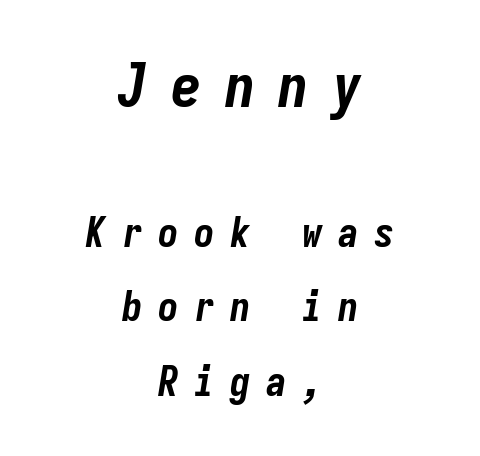
Q: Is the text bold? A: Yes.
Q: Is the text italic (slanted)? A: Yes, it leans right by about 9 degrees.
Q: Is the text underlined? A: No.
Q: How is the paragraph aligned? A: Centered.
Q: Is the spacing between letters normal or unusually wide? A: Unusually wide.
Q: Which block of text is set in a larger size, the first (top) or the second (bottom)? A: The first (top) one.
Q: Width (condensed, normal, or wide)? A: Condensed.
Q: Stroke contrast? A: Low.
Q: x-height? A: Medium.
Q: Monospaced? A: Yes.
